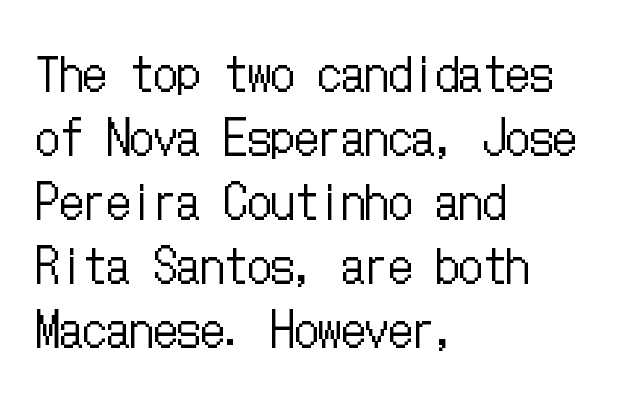
Q: Is the text bold? A: No.
Q: Is the text italic (slanted)? A: No, it is upright.
Q: Is the text underlined? A: No.
Q: How is the paragraph aligned? A: Left-aligned.
Q: Is the spacing between letters normal or unusually wide? A: Normal.
Q: Is the spacing between lines tight, normal or loose? A: Normal.
Q: Width (condensed, normal, or wide)? A: Condensed.
Q: Stroke contrast? A: Low.
Q: x-height? A: Medium.
